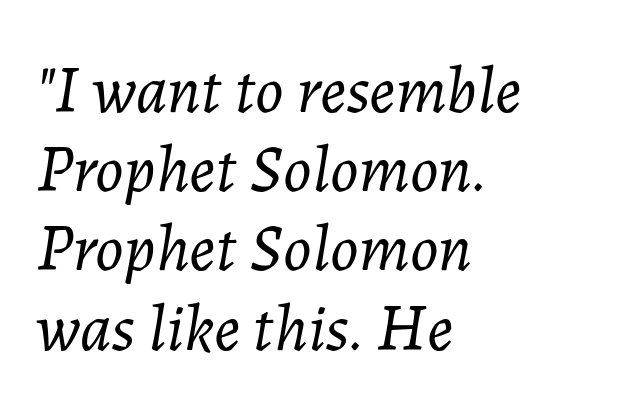
{"italic": "yes", "lean": "right", "slant_degrees": 7, "bold": "no", "weight": "light", "width": "normal", "stroke_contrast": "low", "x_height": "medium", "monospaced": "no", "underline": "no", "align": "left", "line_spacing_ratio": 1.2, "letter_spacing": "normal", "letter_spacing_em": 0.0, "glyph_px": 66}
